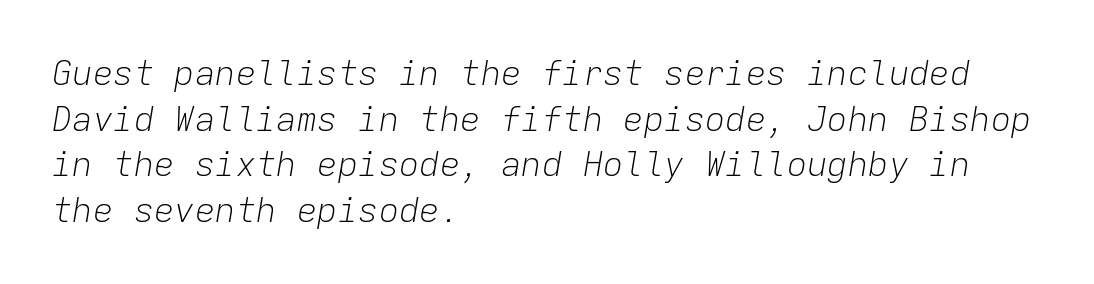
The image shows 34 px light type, italic (leaning right), monospaced; set left-aligned, normal line spacing (1.34x), normal letter spacing, not underlined; low stroke contrast and a medium x-height.
